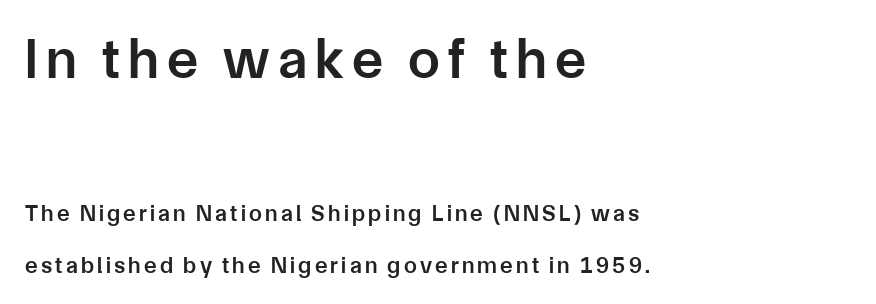
The image shows 57 px semibold sans-serif type, upright; set left-aligned, loose line spacing (2.25x), not underlined; the first (top) block is 2.48x larger; low stroke contrast and a medium x-height.
